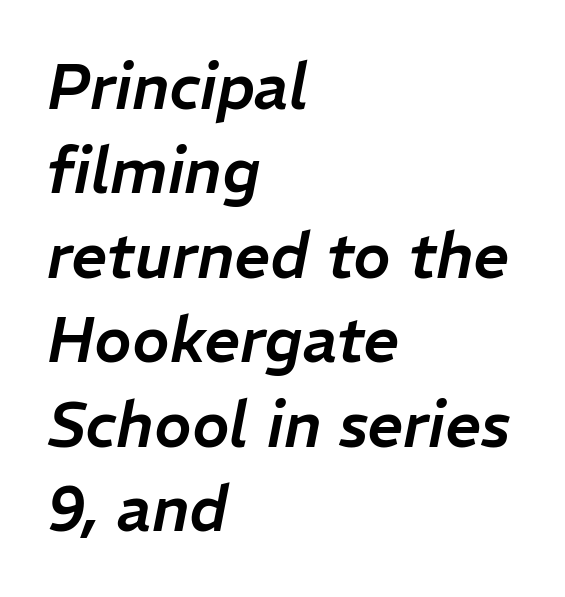
Q: Is the text italic (slanted)? A: Yes, it leans right by about 11 degrees.
Q: Is the text underlined? A: No.
Q: How is the paragraph aligned? A: Left-aligned.
Q: Is the spacing between letters normal or unusually wide? A: Normal.
Q: Is the spacing between lines tight, normal or loose? A: Normal.
Q: Width (condensed, normal, or wide)? A: Normal.
Q: Stroke contrast? A: Low.
Q: x-height? A: Medium.
Q: Monospaced? A: No.
